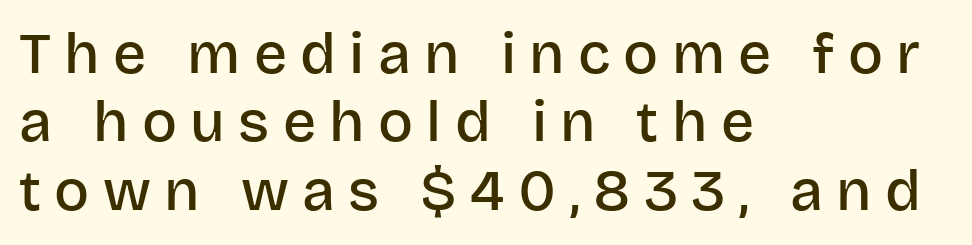
The image shows 58 px semibold sans-serif type, upright; set left-aligned, line spacing 1.18x, unusually wide letter spacing (+0.23 em), not underlined; low stroke contrast and a large x-height.
